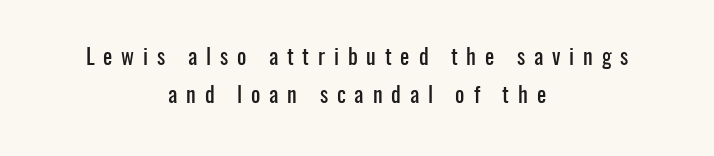
{"italic": "no", "underline": "no", "align": "center", "line_spacing_ratio": 1.75, "letter_spacing": "wide", "letter_spacing_em": 0.4, "glyph_px": 22}
